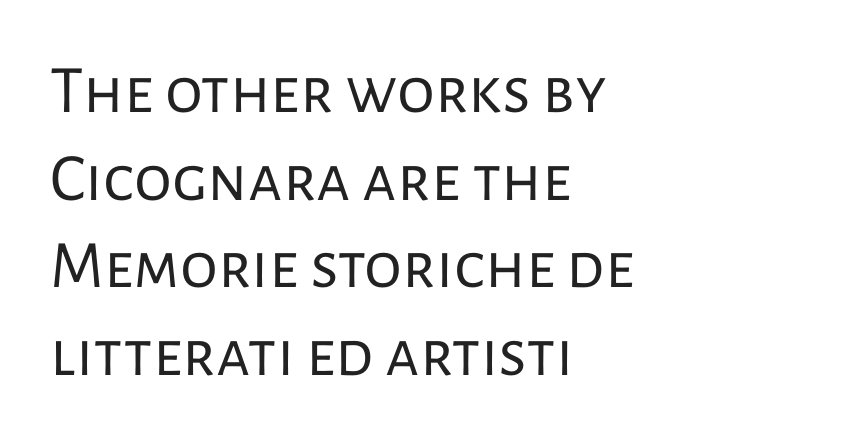
The typesetter chose a ragged-right arrangement here. Heft: none added — not bold. Observe the ordinary spacing: letters are neighbours, not strangers. The rendering uses natural spacing where letterforms have individual widths. Typographically, this falls in the sans-serif category.
